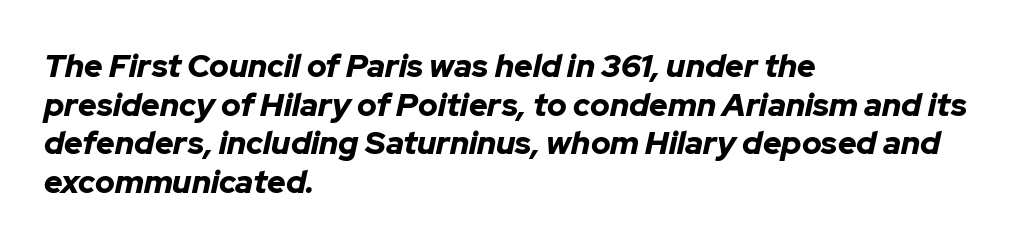
Q: Is the text bold? A: Yes.
Q: Is the text italic (slanted)? A: Yes, it leans right by about 12 degrees.
Q: Is the text underlined? A: No.
Q: How is the paragraph aligned? A: Left-aligned.
Q: Is the spacing between letters normal or unusually wide? A: Normal.
Q: Width (condensed, normal, or wide)? A: Normal.
Q: Stroke contrast? A: Low.
Q: x-height? A: Medium.
Q: Monospaced? A: No.
